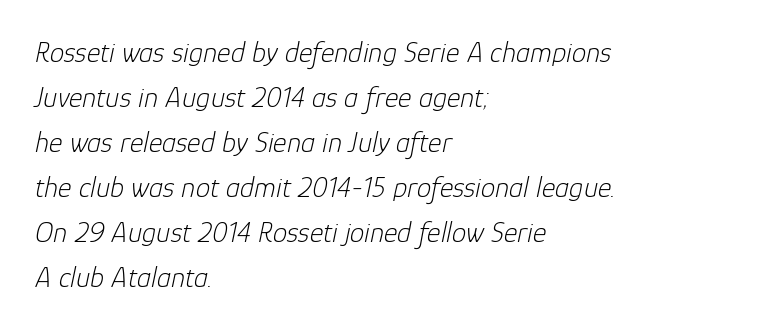
{"italic": "yes", "lean": "right", "slant_degrees": 12, "bold": "no", "weight": "light", "width": "normal", "stroke_contrast": "low", "x_height": "medium", "monospaced": "no", "underline": "no", "align": "left", "line_spacing": "normal", "line_spacing_ratio": 1.55, "letter_spacing": "normal", "letter_spacing_em": 0.0, "glyph_px": 29}
